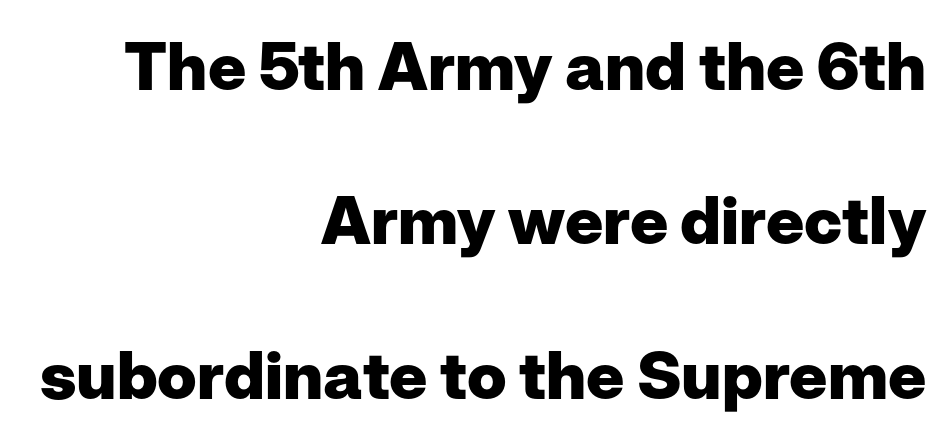
Q: Is the text bold? A: Yes.
Q: Is the text italic (slanted)? A: No, it is upright.
Q: Is the typeface a serif or a sans-serif typeface? A: Sans-serif.
Q: Is the text underlined? A: No.
Q: How is the paragraph aligned? A: Right-aligned.
Q: Is the spacing between letters normal or unusually wide? A: Normal.
Q: Is the spacing between lines tight, normal or loose? A: Loose.
Q: Width (condensed, normal, or wide)? A: Normal.
Q: Stroke contrast? A: Low.
Q: x-height? A: Medium.
Q: Monospaced? A: No.
